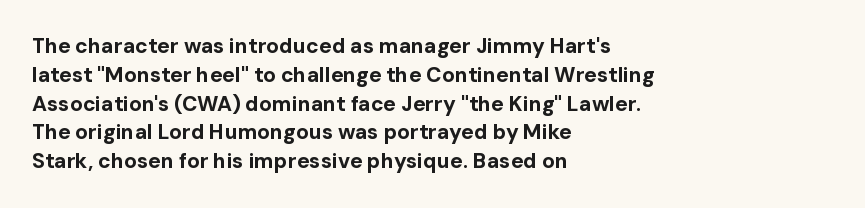
Leftover space on each line is placed entirely after the last word. The baseline area is clear. Tracking value appears to be zero — textbook default spacing. Is the type bold? Yes — the strokes are clearly thick and heavy.
